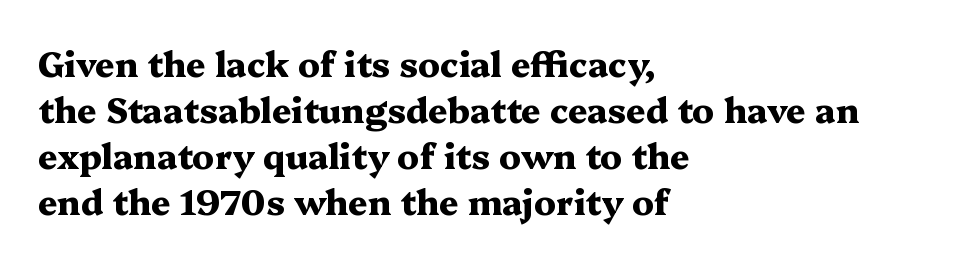
Spacing verdict: proportional, widths tailored to each character. The font is running at its bold setting. Interline gaps are of average width in this sample. Words appear dense and cohesive because spacing is normal. Horizontally, the lines are justified to the leading edge only. The words here are not underlined.
